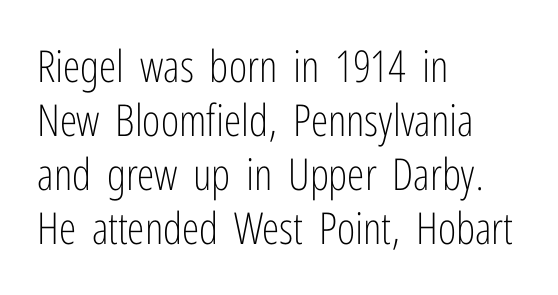
Bold? No — there's no thickening of the strokes. The paragraph shown leans on its left margin. The face used here is proportionally spaced, like ordinary book or web type. The space beneath each line is pristine and unruled. Regarding serifs, this sample does without them. Compared with typical body copy, the letter spacing here is the same.
